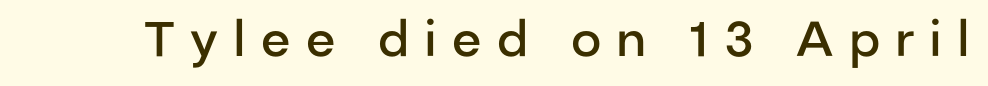
The image shows 49 px semibold sans-serif type, upright; set unusually wide letter spacing (+0.31 em), not underlined; low stroke contrast and a medium x-height.
